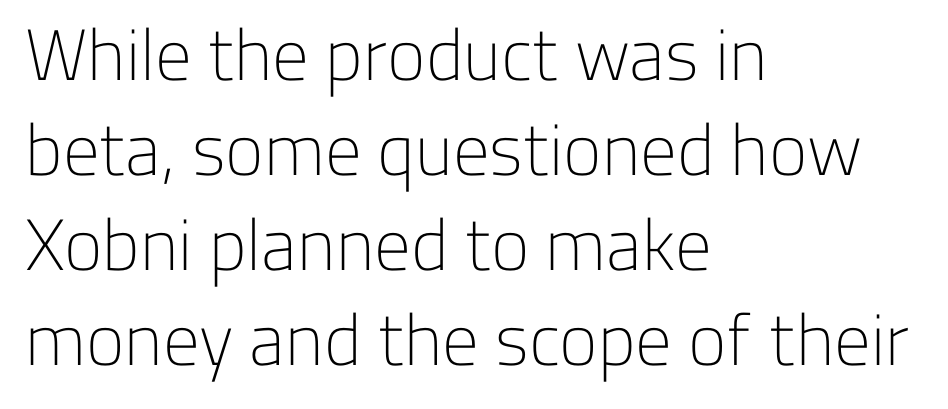
Q: Is the text bold? A: No.
Q: Is the text italic (slanted)? A: No, it is upright.
Q: Is the typeface a serif or a sans-serif typeface? A: Sans-serif.
Q: Is the text underlined? A: No.
Q: How is the paragraph aligned? A: Left-aligned.
Q: Is the spacing between letters normal or unusually wide? A: Normal.
Q: Is the spacing between lines tight, normal or loose? A: Normal.
Q: Width (condensed, normal, or wide)? A: Normal.
Q: Stroke contrast? A: Low.
Q: x-height? A: Medium.
Q: Monospaced? A: No.
